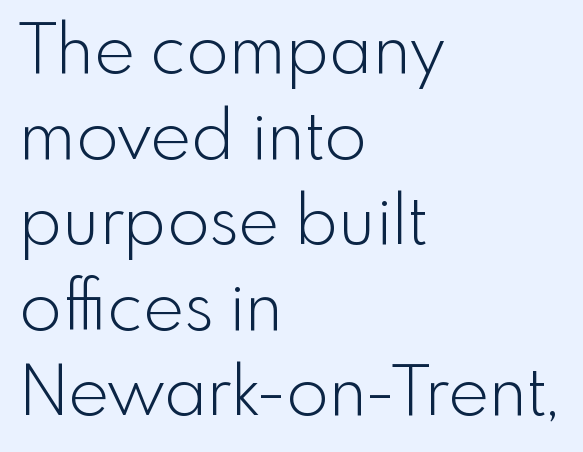
The image shows 69 px light sans-serif type, upright; set left-aligned, line spacing 1.24x, normal letter spacing, not underlined; a small x-height.
